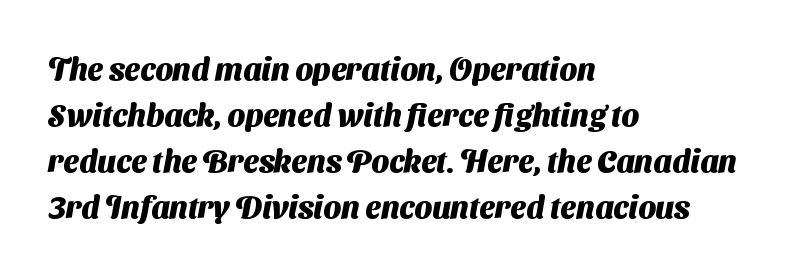
{"serif": "no", "bold": "yes", "weight": "heavy", "width": "normal", "stroke_contrast": "medium", "x_height": "medium", "monospaced": "no", "underline": "no", "align": "left", "line_spacing": "normal", "line_spacing_ratio": 1.48, "letter_spacing": "normal", "letter_spacing_em": 0.0, "glyph_px": 31}
